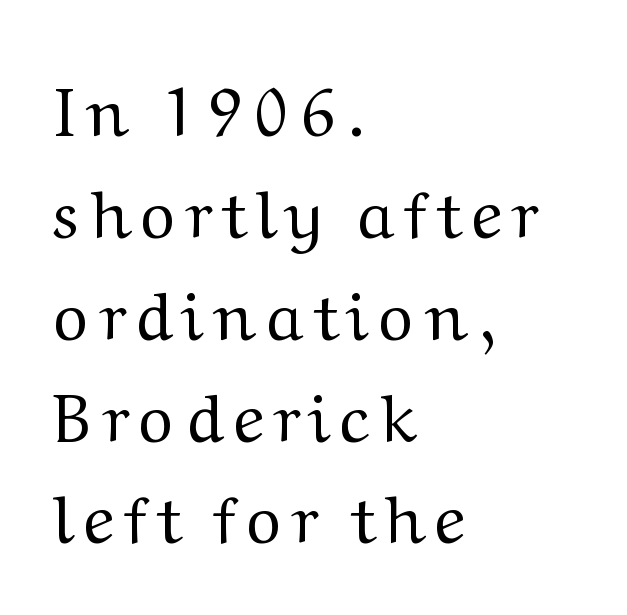
Q: Is the text bold? A: No.
Q: Is the text italic (slanted)? A: No, it is upright.
Q: Is the typeface a serif or a sans-serif typeface? A: Serif.
Q: Is the text underlined? A: No.
Q: How is the paragraph aligned? A: Left-aligned.
Q: Is the spacing between lines tight, normal or loose? A: Normal.
Q: Width (condensed, normal, or wide)? A: Normal.
Q: Stroke contrast? A: Medium.
Q: x-height? A: Medium.
Q: Monospaced? A: No.
